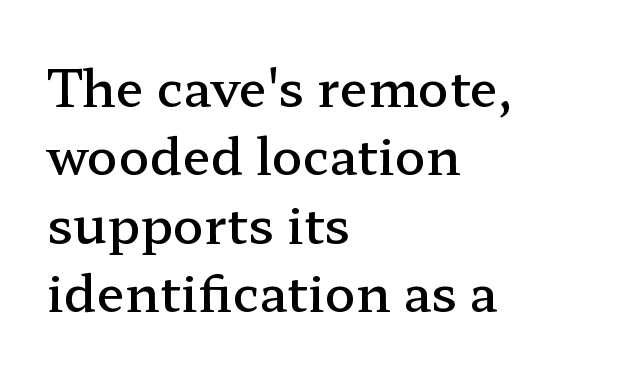
Layout note: lines flush left. Each new line begins a customary step beneath the previous one. Posture: upright roman. Here the designer chose a conventional face with non-uniform glyph widths.
